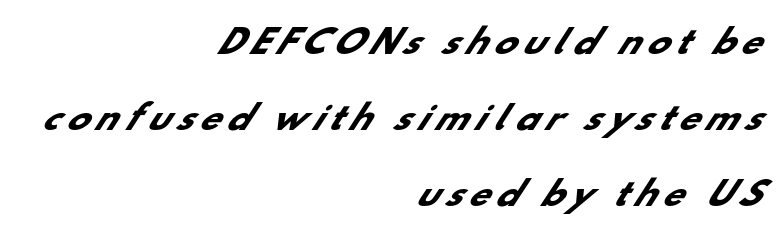
The image shows 33 px heavy sans-serif type; set right-aligned, loose line spacing (2.31x), unusually wide letter spacing (+0.21 em), not underlined; low stroke contrast and a small x-height.
